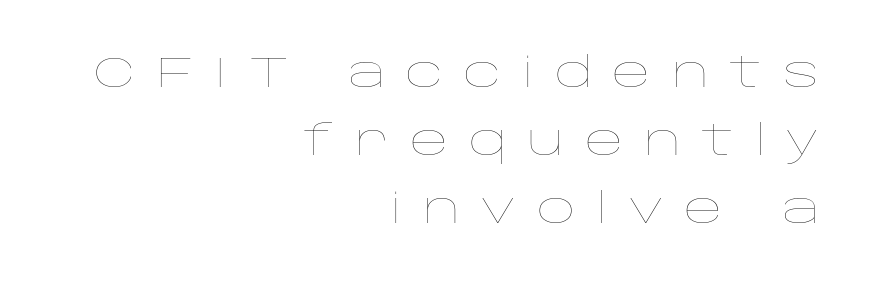
Q: Is the text bold? A: No.
Q: Is the text italic (slanted)? A: No, it is upright.
Q: Is the text underlined? A: No.
Q: How is the paragraph aligned? A: Right-aligned.
Q: Is the spacing between letters normal or unusually wide? A: Unusually wide.
Q: Is the spacing between lines tight, normal or loose? A: Normal.
Q: Width (condensed, normal, or wide)? A: Wide.
Q: Stroke contrast? A: Low.
Q: x-height? A: Large.
Q: Monospaced? A: No.
